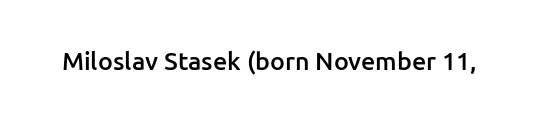
{"italic": "no", "bold": "semi", "underline": "no", "letter_spacing": "normal", "letter_spacing_em": 0.0, "glyph_px": 25}
